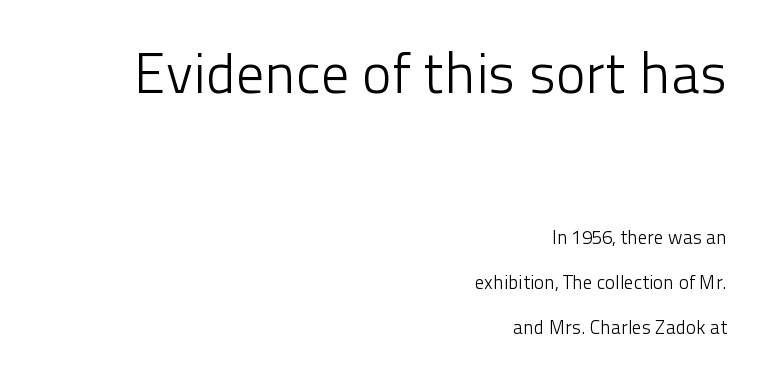
The image shows 56 px light sans-serif type, upright; set right-aligned, loose line spacing (2.37x), normal letter spacing, not underlined; the first (top) block is 2.95x larger; low stroke contrast and a medium x-height.
